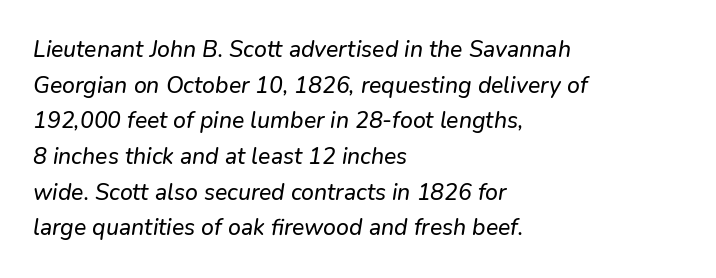
{"italic": "yes", "lean": "right", "slant_degrees": 9, "underline": "no", "align": "left", "line_spacing": "normal", "line_spacing_ratio": 1.55, "letter_spacing": "normal", "letter_spacing_em": 0.0, "glyph_px": 23}
